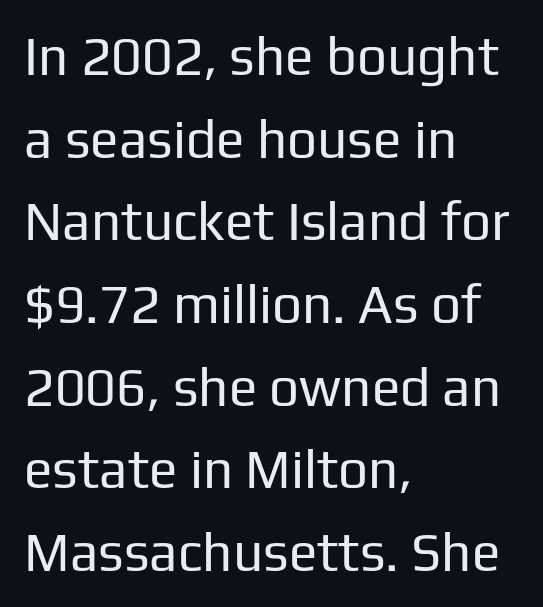
Q: Is the text bold? A: No.
Q: Is the text italic (slanted)? A: No, it is upright.
Q: Is the typeface a serif or a sans-serif typeface? A: Sans-serif.
Q: Is the text underlined? A: No.
Q: How is the paragraph aligned? A: Left-aligned.
Q: Is the spacing between letters normal or unusually wide? A: Normal.
Q: Is the spacing between lines tight, normal or loose? A: Normal.
Q: Width (condensed, normal, or wide)? A: Normal.
Q: Stroke contrast? A: Low.
Q: x-height? A: Medium.
Q: Monospaced? A: No.
